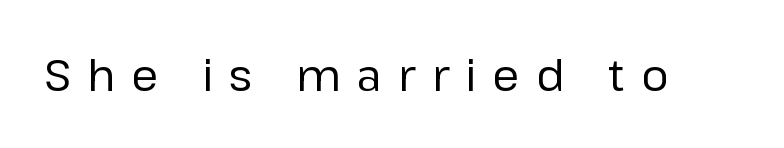
{"serif": "no", "italic": "no", "bold": "no", "weight": "regular", "width": "normal", "stroke_contrast": "low", "x_height": "medium", "monospaced": "no", "underline": "no", "letter_spacing": "wide", "letter_spacing_em": 0.38, "glyph_px": 43}
